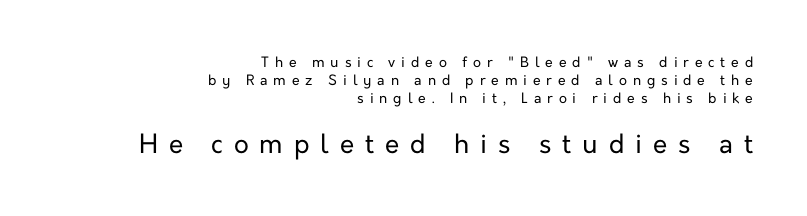
The image shows 26 px text type, upright; set right-aligned, normal line spacing (1.29x), unusually wide letter spacing (+0.42 em), not underlined; the second (bottom) block is 1.86x larger.
